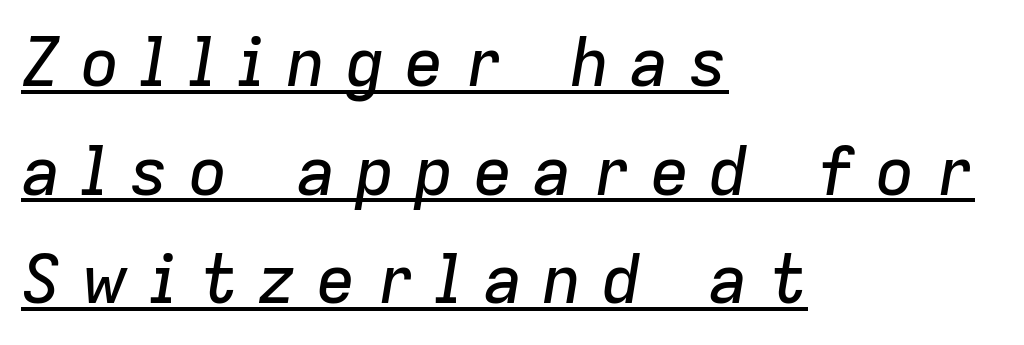
Q: Is the text italic (slanted)? A: Yes, it leans right by about 9 degrees.
Q: Is the text underlined? A: Yes.
Q: How is the paragraph aligned? A: Left-aligned.
Q: Is the spacing between letters normal or unusually wide? A: Unusually wide.
Q: Is the spacing between lines tight, normal or loose? A: Normal.
Q: Width (condensed, normal, or wide)? A: Normal.
Q: Stroke contrast? A: Low.
Q: x-height? A: Medium.
Q: Monospaced? A: No.
